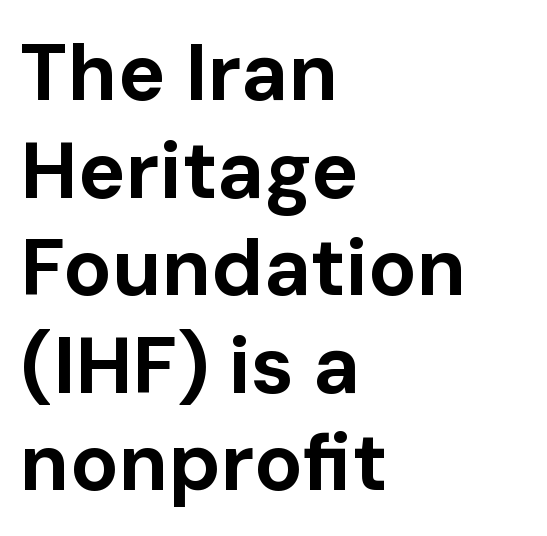
Q: Is the text bold? A: Yes.
Q: Is the text italic (slanted)? A: No, it is upright.
Q: Is the typeface a serif or a sans-serif typeface? A: Sans-serif.
Q: Is the text underlined? A: No.
Q: How is the paragraph aligned? A: Left-aligned.
Q: Is the spacing between letters normal or unusually wide? A: Normal.
Q: Width (condensed, normal, or wide)? A: Normal.
Q: Stroke contrast? A: Low.
Q: x-height? A: Medium.
Q: Monospaced? A: No.
